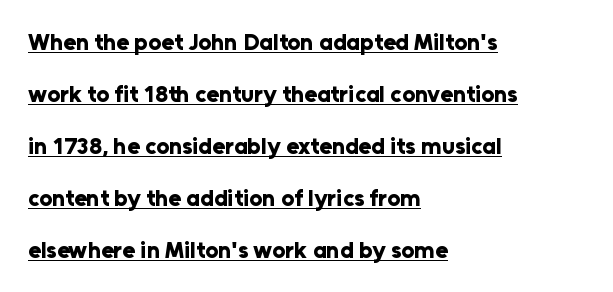
Q: Is the text bold? A: Yes.
Q: Is the text italic (slanted)? A: No, it is upright.
Q: Is the text underlined? A: Yes.
Q: How is the paragraph aligned? A: Left-aligned.
Q: Is the spacing between letters normal or unusually wide? A: Normal.
Q: Is the spacing between lines tight, normal or loose? A: Loose.
